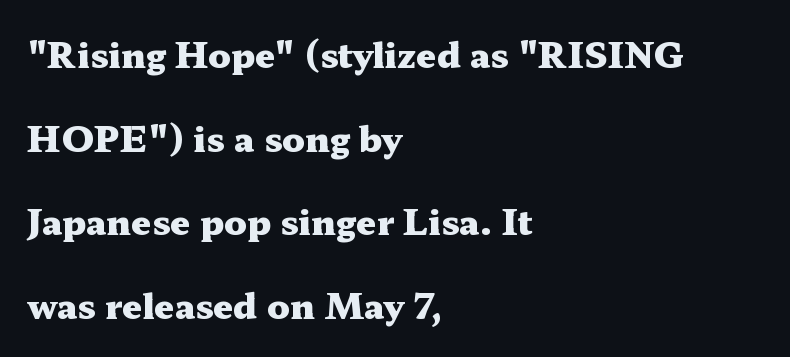
The image shows 35 px heavy, wide serif type, upright; set left-aligned, loose line spacing (2.39x), normal letter spacing, not underlined; medium stroke contrast and a medium x-height.
